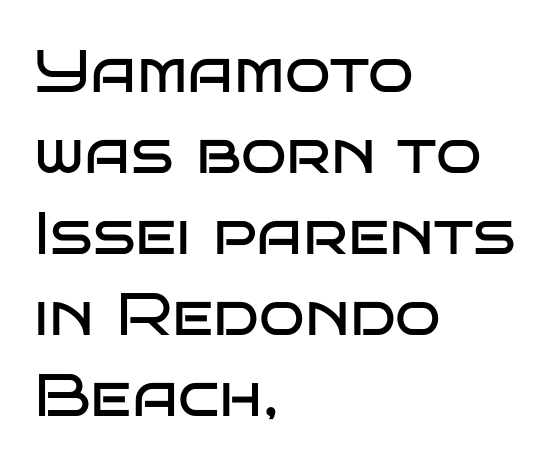
Q: Is the text bold? A: No.
Q: Is the text italic (slanted)? A: No, it is upright.
Q: Is the typeface a serif or a sans-serif typeface? A: Sans-serif.
Q: Is the text underlined? A: No.
Q: How is the paragraph aligned? A: Left-aligned.
Q: Is the spacing between letters normal or unusually wide? A: Normal.
Q: Is the spacing between lines tight, normal or loose? A: Normal.
Q: Width (condensed, normal, or wide)? A: Wide.
Q: Stroke contrast? A: Low.
Q: x-height? A: Large.
Q: Monospaced? A: No.
